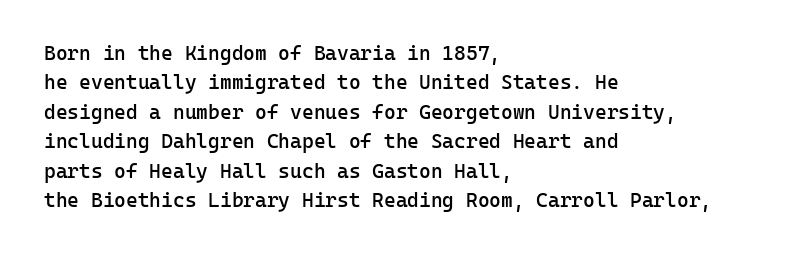
{"italic": "no", "bold": "semi", "underline": "no", "align": "left", "line_spacing": "normal", "line_spacing_ratio": 1.47, "letter_spacing": "normal", "letter_spacing_em": 0.0, "glyph_px": 20}
